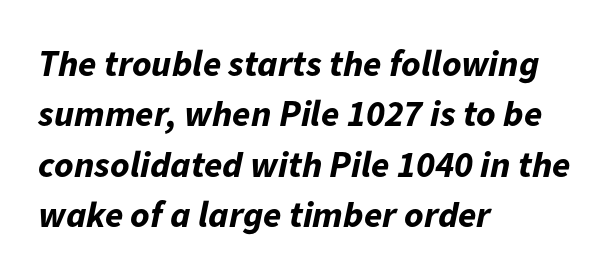
This rendering uses left alignment, leaving the right contour irregular. A full-strength bold gives these letters their thick strokes. The string is rendered with underlining switched off. You could not count columns in this text — the font is proportionally spaced. Each new line begins a customary step beneath the previous one.
